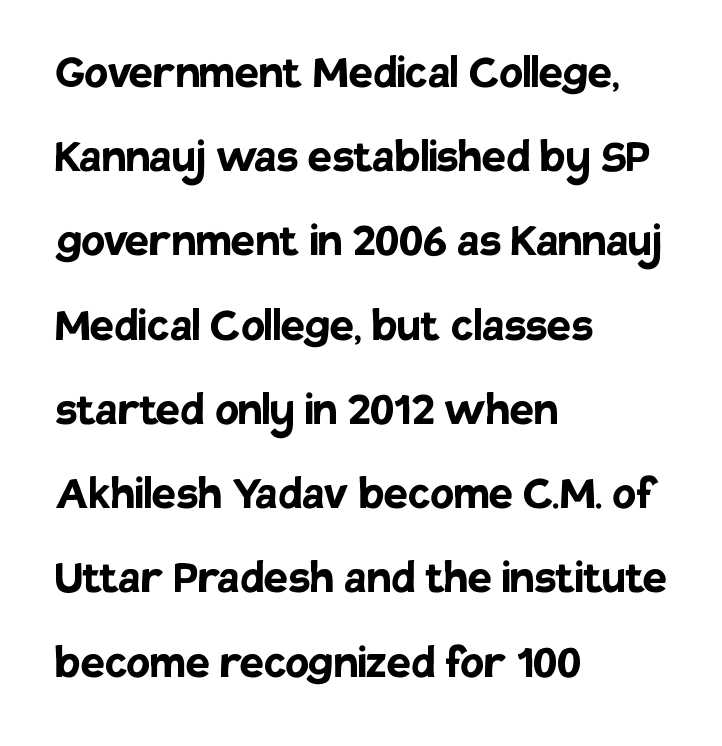
The image shows 54 px semibold sans-serif type, upright; set left-aligned, normal line spacing (1.56x), normal letter spacing, not underlined; low stroke contrast and a large x-height.
